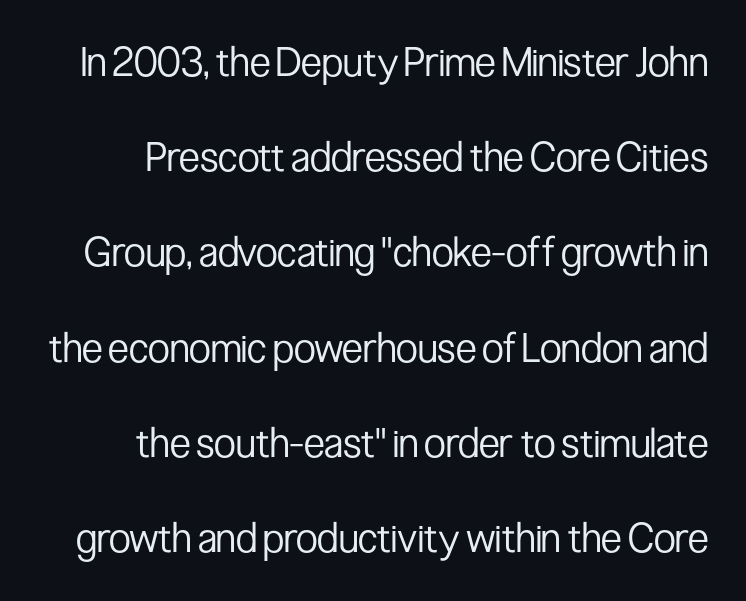
Q: Is the text bold? A: No.
Q: Is the text italic (slanted)? A: No, it is upright.
Q: Is the typeface a serif or a sans-serif typeface? A: Sans-serif.
Q: Is the text underlined? A: No.
Q: Is the spacing between letters normal or unusually wide? A: Normal.
Q: Is the spacing between lines tight, normal or loose? A: Loose.
Q: Width (condensed, normal, or wide)? A: Condensed.
Q: Stroke contrast? A: Low.
Q: x-height? A: Medium.
Q: Monospaced? A: No.
